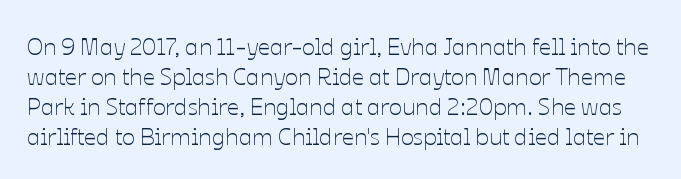
The image shows 24 px text type, upright; set normal line spacing (1.25x), normal letter spacing, not underlined.
